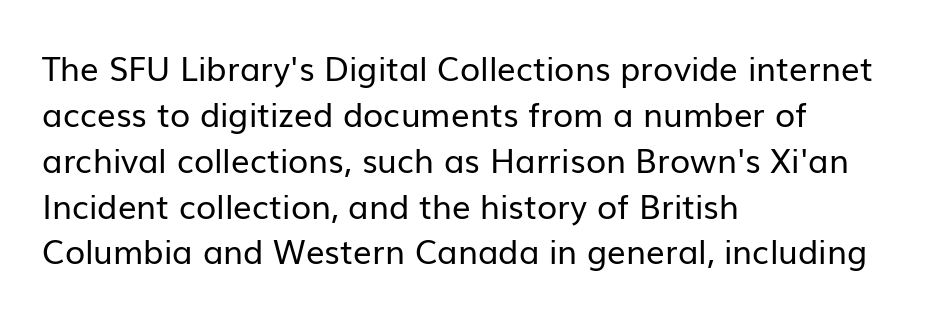
{"serif": "no", "italic": "no", "bold": "no", "weight": "regular", "width": "normal", "stroke_contrast": "low", "x_height": "medium", "monospaced": "no", "underline": "no", "align": "left", "line_spacing": "normal", "line_spacing_ratio": 1.39, "letter_spacing": "normal", "letter_spacing_em": 0.0, "glyph_px": 33}
